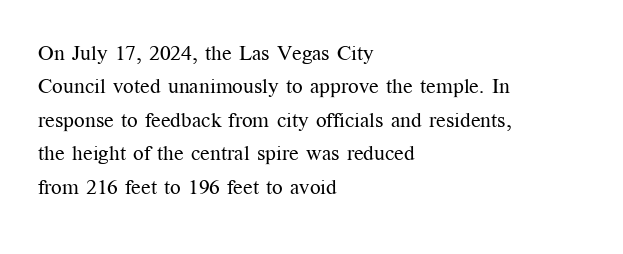
{"italic": "no", "bold": "no", "underline": "no", "align": "left", "line_spacing": "normal", "line_spacing_ratio": 1.59, "letter_spacing": "normal", "letter_spacing_em": 0.0, "glyph_px": 21}
